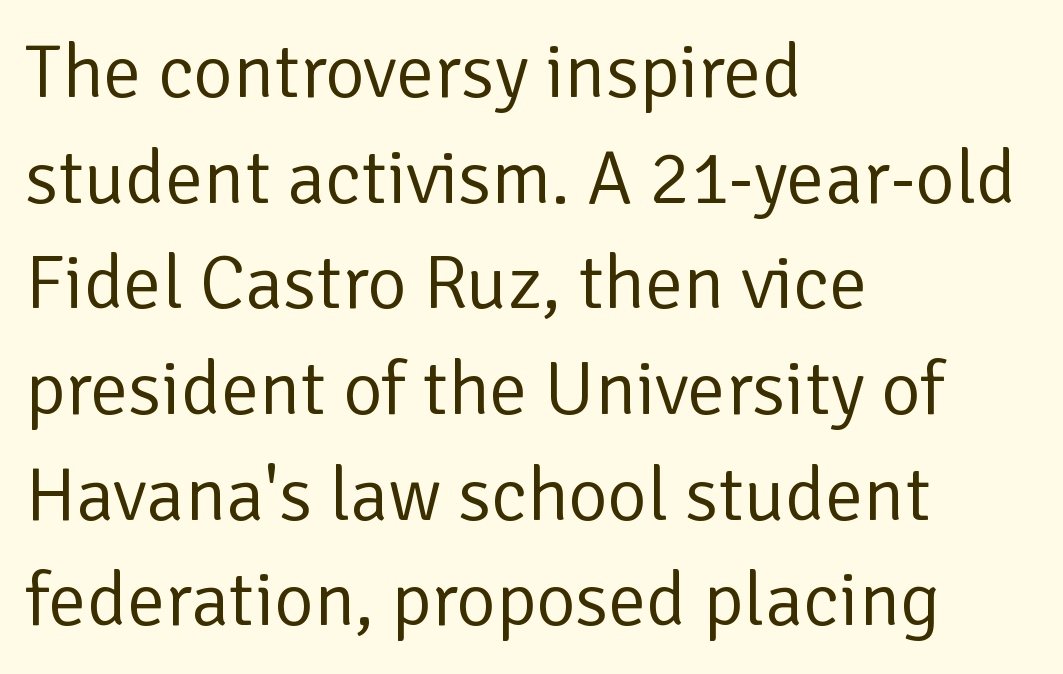
Q: Is the text bold? A: No.
Q: Is the text italic (slanted)? A: No, it is upright.
Q: Is the typeface a serif or a sans-serif typeface? A: Sans-serif.
Q: Is the text underlined? A: No.
Q: How is the paragraph aligned? A: Left-aligned.
Q: Is the spacing between letters normal or unusually wide? A: Normal.
Q: Is the spacing between lines tight, normal or loose? A: Normal.
Q: Width (condensed, normal, or wide)? A: Normal.
Q: Stroke contrast? A: Low.
Q: x-height? A: Medium.
Q: Monospaced? A: No.
